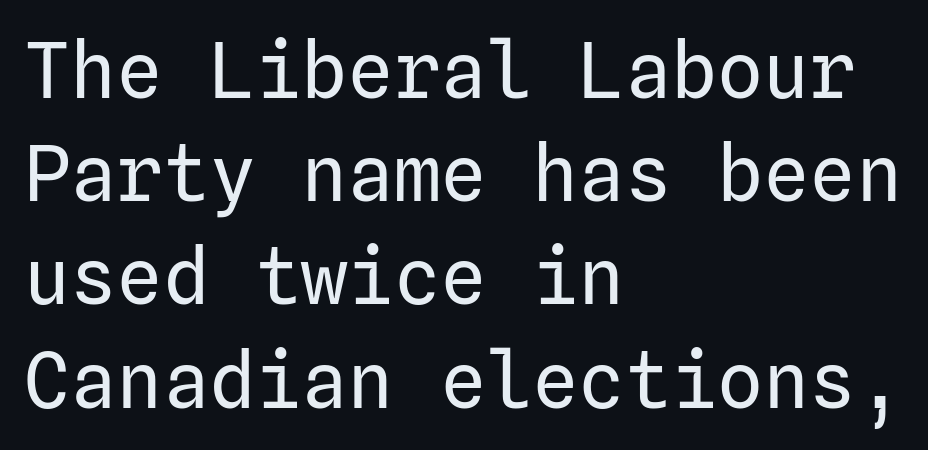
{"serif": "no", "italic": "no", "bold": "no", "weight": "regular", "width": "normal", "stroke_contrast": "low", "x_height": "medium", "underline": "no", "align": "left", "line_spacing": "normal", "line_spacing_ratio": 1.34, "letter_spacing": "normal", "letter_spacing_em": 0.0, "glyph_px": 77}
